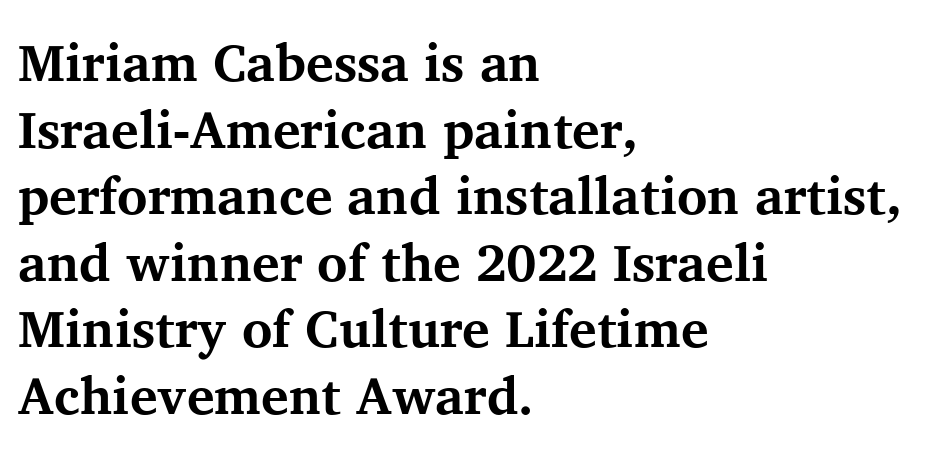
{"serif": "yes", "italic": "no", "bold": "yes", "weight": "bold", "width": "normal", "stroke_contrast": "medium", "x_height": "medium", "monospaced": "no", "underline": "no", "align": "left", "line_spacing": "normal", "line_spacing_ratio": 1.28, "letter_spacing": "normal", "letter_spacing_em": 0.0, "glyph_px": 52}
